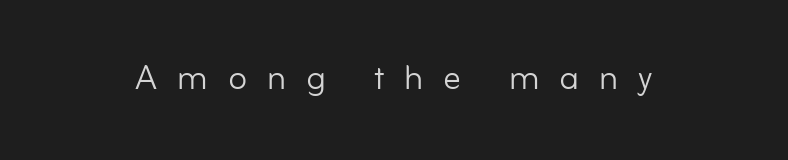
The image shows 44 px light sans-serif type, upright; set centered, unusually wide letter spacing (+0.45 em), not underlined; low stroke contrast and a small x-height.
